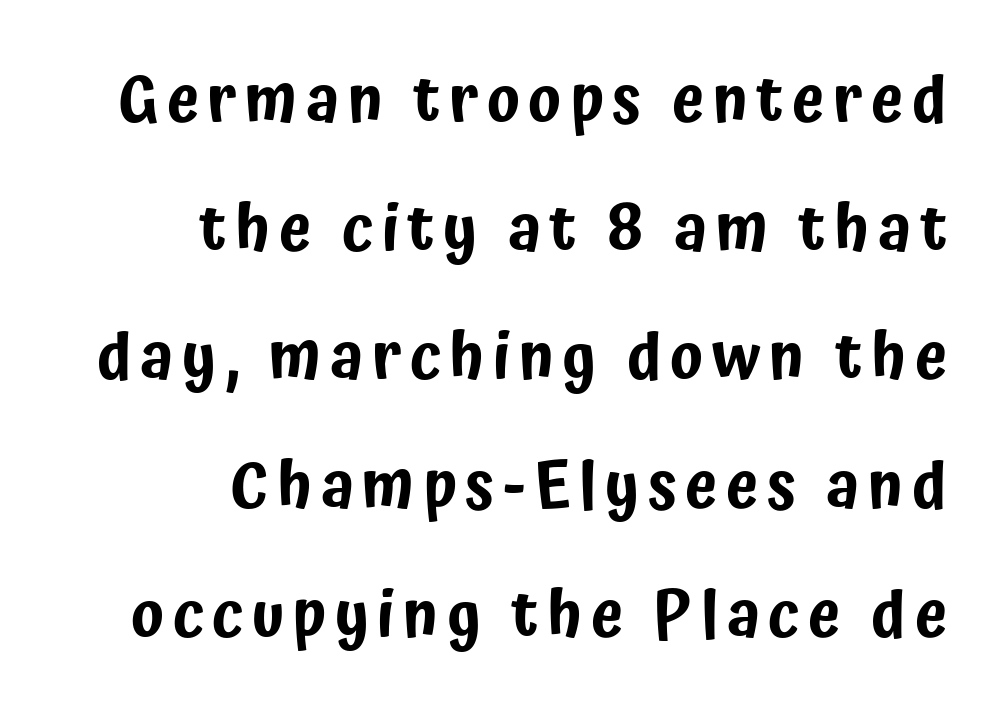
One glance says open: line gaps are wider than usual. Compared with a flush-left layout, this one pins lines to the opposite, right side. This rendering features lettering with no underline. The face used here is proportionally spaced, like ordinary book or web type. Each letter's strokes conclude bluntly, with no projecting serifs.
